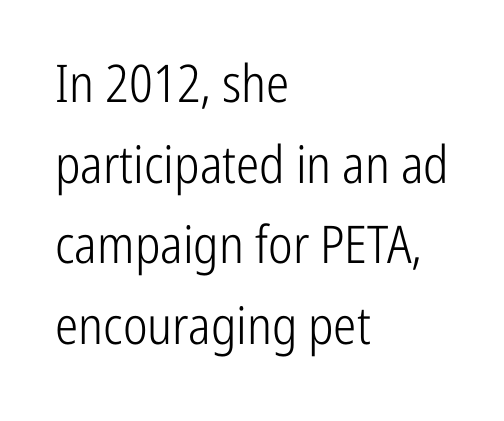
Plain, unruled lines of type. Bold? No — there's no thickening of the strokes. No extra tracking has been applied to these lines. The space between consecutive lines is moderate. Does the lettering tilt? It doesn't — this is upright.
